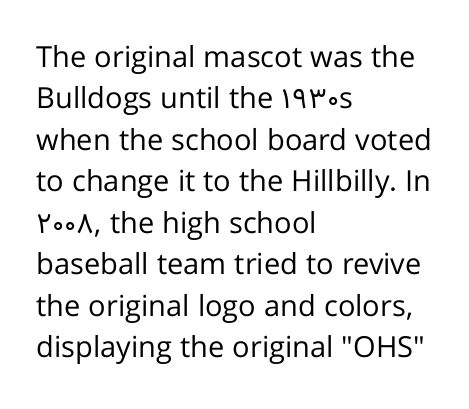
You can tell it's not italic because the verticals are truly vertical. The face used here is rendered with its standard letterfit. This rendering uses left alignment, leaving the right contour irregular. The space beneath each line is pristine and unruled.
